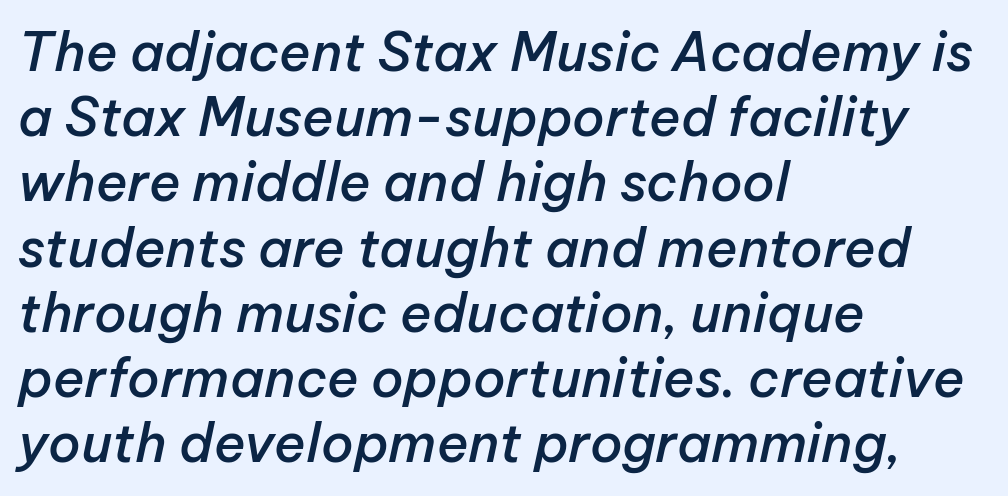
Q: Is the text bold? A: Semi-bold.
Q: Is the text italic (slanted)? A: Yes, it leans right by about 12 degrees.
Q: Is the text underlined? A: No.
Q: How is the paragraph aligned? A: Left-aligned.
Q: Is the spacing between letters normal or unusually wide? A: Normal.
Q: Width (condensed, normal, or wide)? A: Normal.
Q: Stroke contrast? A: Low.
Q: x-height? A: Medium.
Q: Monospaced? A: No.
